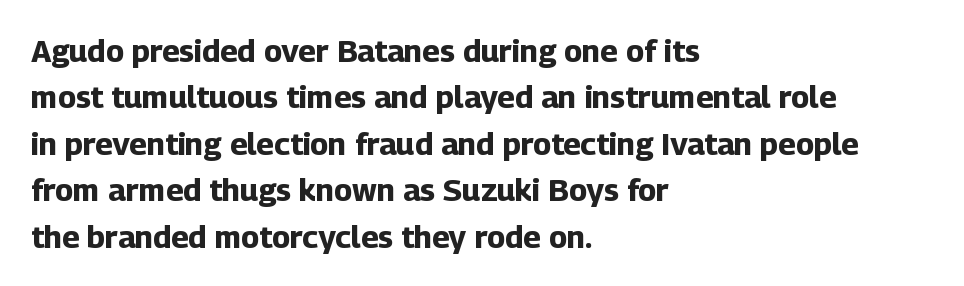
Q: Is the text bold? A: Yes.
Q: Is the text italic (slanted)? A: No, it is upright.
Q: Is the typeface a serif or a sans-serif typeface? A: Sans-serif.
Q: Is the text underlined? A: No.
Q: How is the paragraph aligned? A: Left-aligned.
Q: Is the spacing between letters normal or unusually wide? A: Normal.
Q: Is the spacing between lines tight, normal or loose? A: Normal.
Q: Width (condensed, normal, or wide)? A: Normal.
Q: Stroke contrast? A: Low.
Q: x-height? A: Medium.
Q: Monospaced? A: No.
